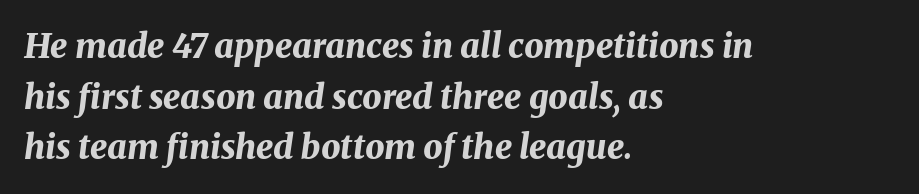
Q: Is the text bold? A: Yes.
Q: Is the text italic (slanted)? A: Yes, it leans right by about 8 degrees.
Q: Is the text underlined? A: No.
Q: How is the paragraph aligned? A: Left-aligned.
Q: Is the spacing between letters normal or unusually wide? A: Normal.
Q: Is the spacing between lines tight, normal or loose? A: Normal.
Q: Width (condensed, normal, or wide)? A: Normal.
Q: Stroke contrast? A: Medium.
Q: x-height? A: Medium.
Q: Monospaced? A: No.
